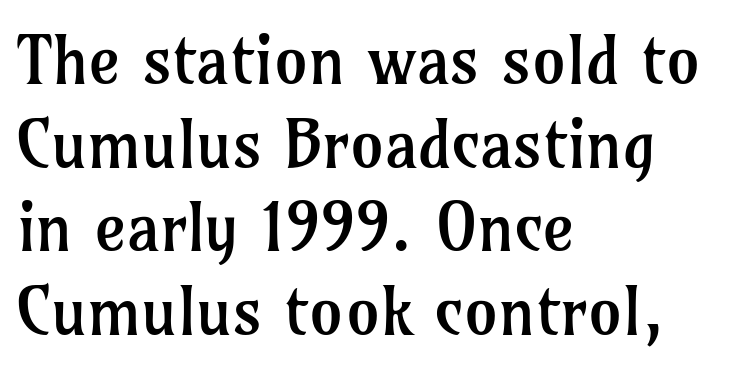
Each row of text sits above clean, open space. The passage is arranged the way most books set body copy — flush left. The letters stand upright; this is a roman face. There is no visible air inserted between adjacent glyphs.
